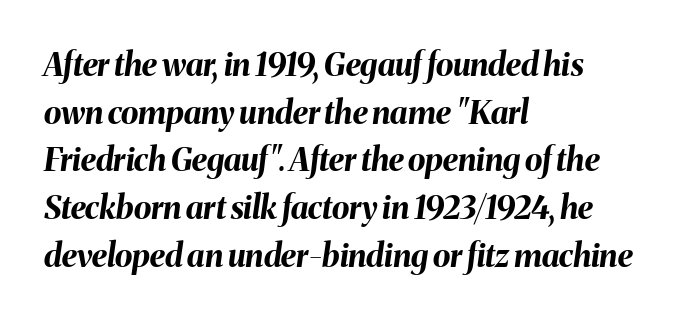
The image shows 32 px bold type, italic (leaning right); set left-aligned, normal line spacing (1.49x), normal letter spacing, not underlined; medium stroke contrast and a medium x-height.
